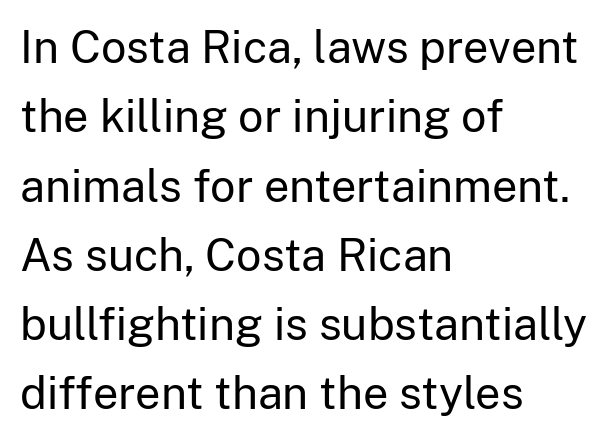
{"serif": "no", "italic": "no", "bold": "no", "weight": "regular", "width": "normal", "stroke_contrast": "low", "x_height": "medium", "monospaced": "no", "underline": "no", "align": "left", "line_spacing": "normal", "line_spacing_ratio": 1.54, "letter_spacing": "normal", "letter_spacing_em": 0.0, "glyph_px": 45}
